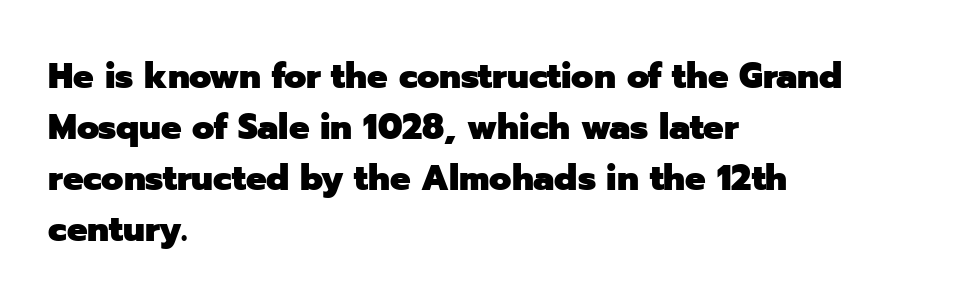
Italic? Not at all — the glyphs are vertical. Is this a fixed-width face? No — the glyphs have proportional, varying widths. The face used here is rendered with its standard letterfit. Descenders are the only things crossing below the line.
